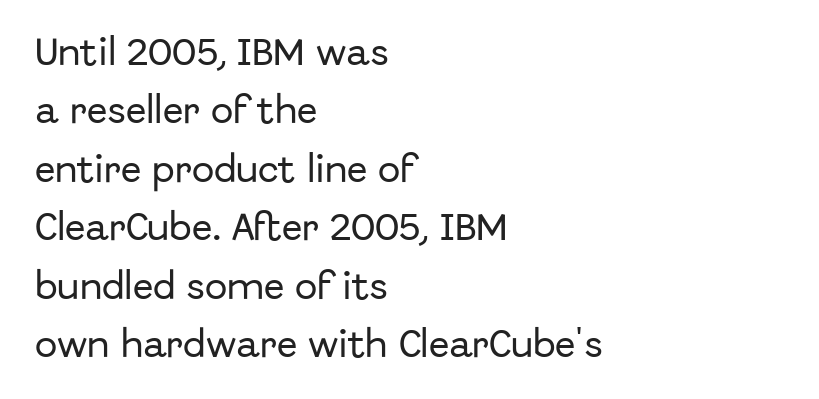
{"serif": "no", "italic": "no", "width": "normal", "stroke_contrast": "low", "x_height": "medium", "monospaced": "no", "underline": "no", "align": "left", "line_spacing": "loose", "line_spacing_ratio": 1.95, "letter_spacing": "normal", "letter_spacing_em": 0.0, "glyph_px": 30}
